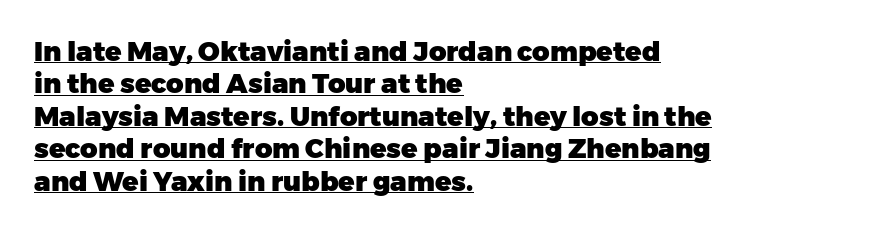
{"italic": "no", "bold": "yes", "underline": "yes", "align": "left", "line_spacing_ratio": 1.2, "letter_spacing": "normal", "letter_spacing_em": 0.0, "glyph_px": 27}
